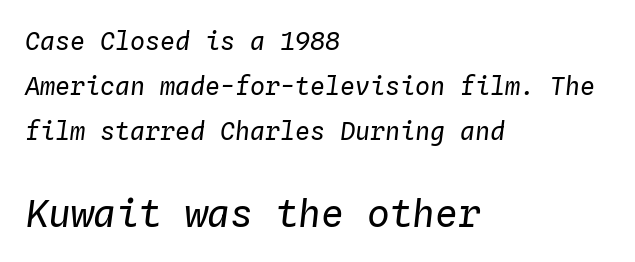
Q: Is the text bold? A: No.
Q: Is the text italic (slanted)? A: Yes, it leans right by about 4 degrees.
Q: Is the text underlined? A: No.
Q: How is the paragraph aligned? A: Left-aligned.
Q: Is the spacing between letters normal or unusually wide? A: Normal.
Q: Which block of text is set in a larger size, the first (top) or the second (bottom)? A: The second (bottom) one.
Q: Width (condensed, normal, or wide)? A: Normal.
Q: Stroke contrast? A: Low.
Q: x-height? A: Medium.
Q: Monospaced? A: Yes.
